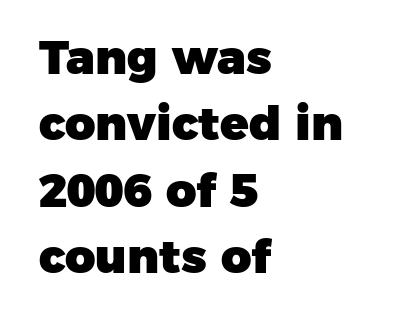
{"serif": "no", "bold": "yes", "weight": "heavy", "width": "normal", "stroke_contrast": "low", "x_height": "medium", "monospaced": "no", "underline": "no", "align": "left", "line_spacing": "normal", "line_spacing_ratio": 1.41, "letter_spacing": "normal", "letter_spacing_em": 0.0, "glyph_px": 47}
